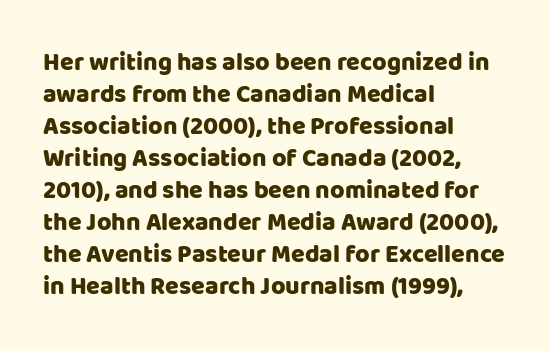
{"italic": "no", "underline": "no", "align": "left", "line_spacing": "normal", "line_spacing_ratio": 1.28, "letter_spacing": "normal", "letter_spacing_em": 0.0, "glyph_px": 25}
